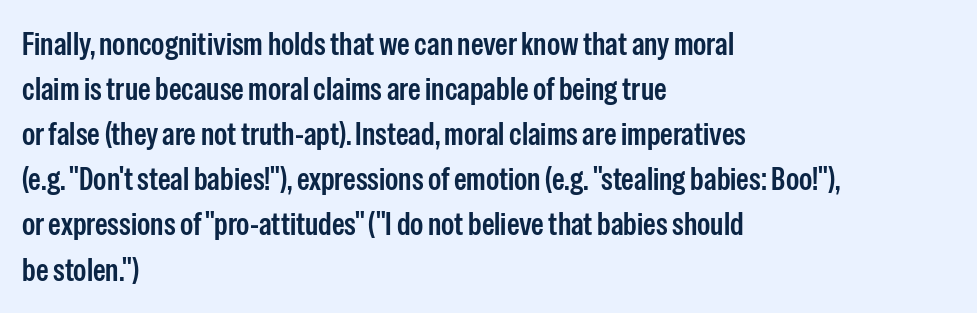
Q: Is the text italic (slanted)? A: No, it is upright.
Q: Is the typeface a serif or a sans-serif typeface? A: Sans-serif.
Q: Is the text underlined? A: No.
Q: How is the paragraph aligned? A: Left-aligned.
Q: Is the spacing between letters normal or unusually wide? A: Normal.
Q: Is the spacing between lines tight, normal or loose? A: Normal.
Q: Width (condensed, normal, or wide)? A: Condensed.
Q: Stroke contrast? A: Low.
Q: x-height? A: Medium.
Q: Monospaced? A: No.
